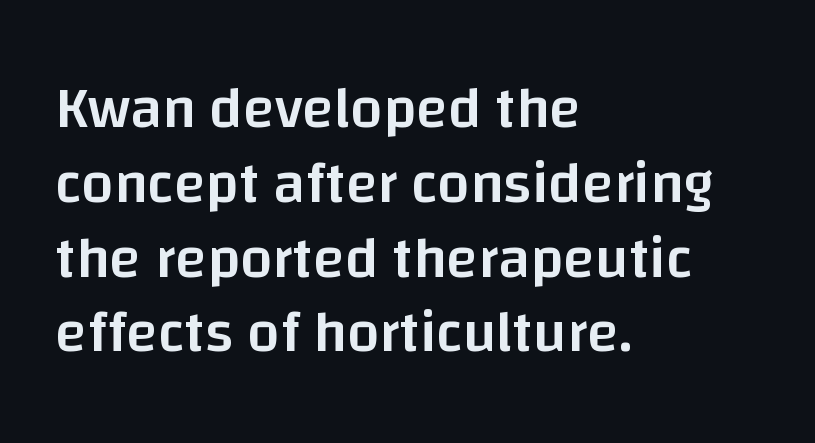
{"serif": "no", "italic": "no", "bold": "semi", "weight": "semibold", "width": "normal", "stroke_contrast": "low", "x_height": "large", "monospaced": "no", "underline": "no", "align": "left", "line_spacing": "normal", "line_spacing_ratio": 1.29, "letter_spacing": "normal", "letter_spacing_em": 0.0, "glyph_px": 58}
